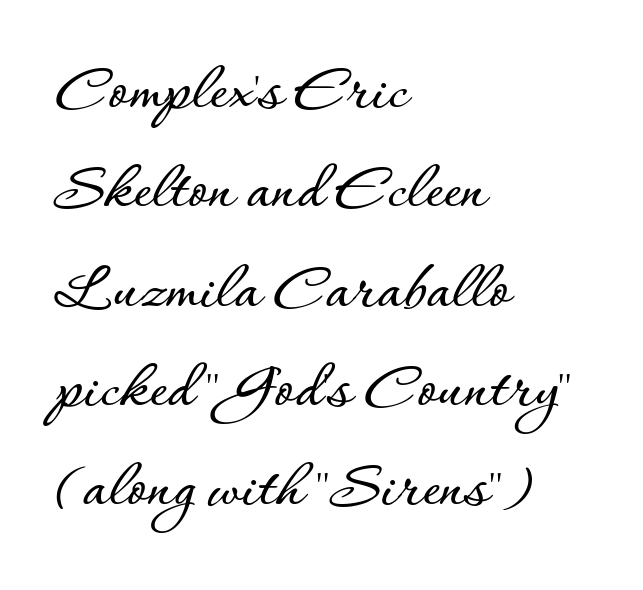
The image shows 69 px text type; set left-aligned, normal line spacing (1.44x), normal letter spacing, not underlined; low stroke contrast and a small x-height.
